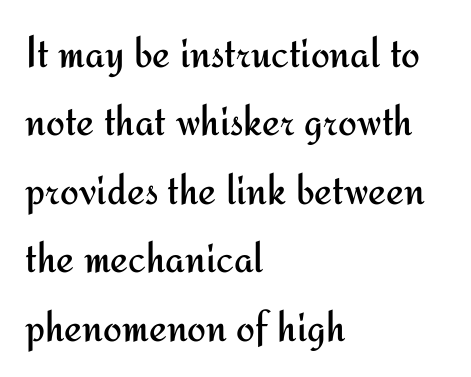
The image shows 45 px regular-weight sans-serif type, upright; set left-aligned, normal line spacing (1.52x), normal letter spacing, not underlined; medium stroke contrast and a small x-height.
